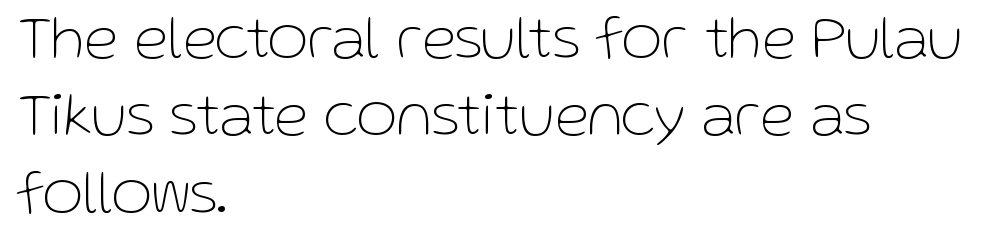
{"serif": "no", "italic": "no", "bold": "no", "weight": "thin", "width": "normal", "stroke_contrast": "low", "x_height": "medium", "monospaced": "no", "underline": "no", "align": "left", "line_spacing": "normal", "line_spacing_ratio": 1.25, "letter_spacing": "normal", "letter_spacing_em": 0.0, "glyph_px": 62}
